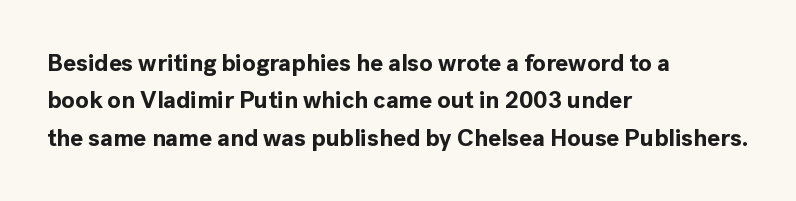
Underline: absent. Strokes here are thick enough to call this a true bold. This block has exactly the height ordinary leading produces. Standard letterfit; no display-style spreading of the glyphs. The lines are quadded left.
